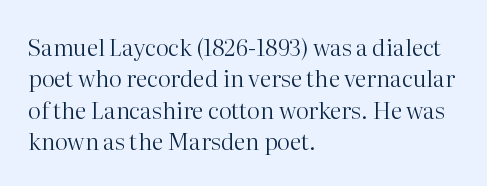
{"italic": "no", "bold": "no", "underline": "no", "align": "left", "line_spacing": "normal", "line_spacing_ratio": 1.36, "letter_spacing": "normal", "letter_spacing_em": 0.0, "glyph_px": 23}
